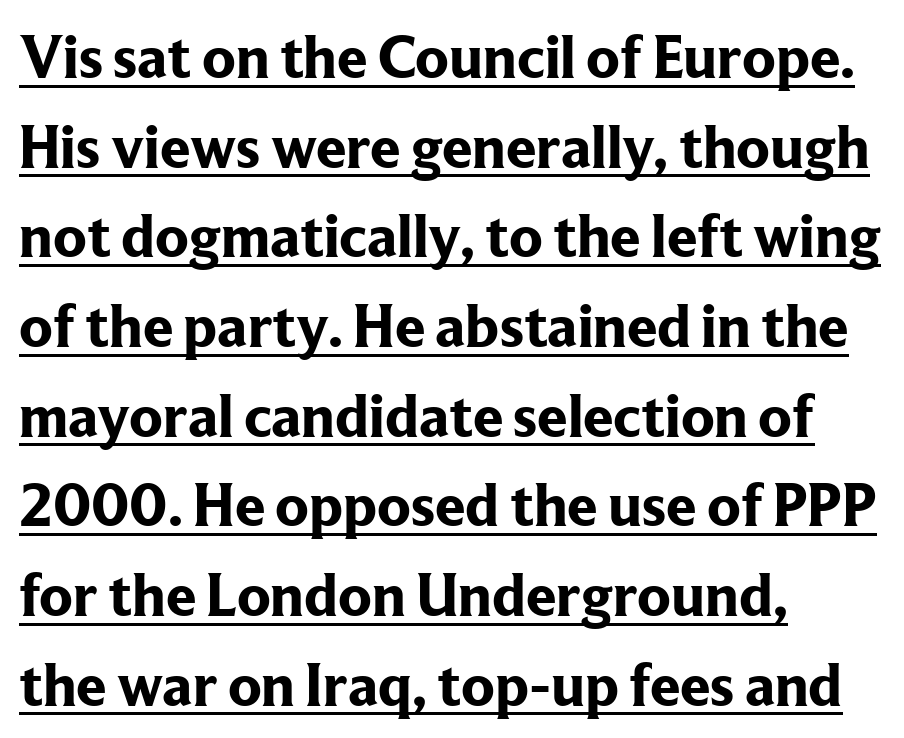
Each line starts at the same left margin while the right side varies. The font's upright variant was chosen for this text. The lines sit at an ordinary, default distance from one another. Each glyph is drawn with heavy, bold strokes. No extra tracking has been applied to these lines. Each letter keeps its own natural width here, so spacing adapts to shape.
